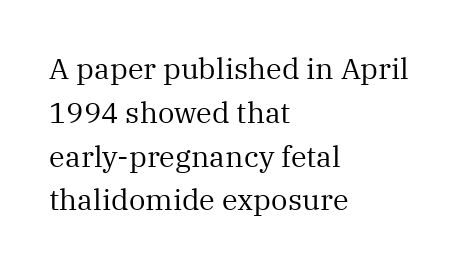
Weight class: somewhere from thin through regular. The setting favours the left margin, as ordinary paragraphs usually do. Words float on clear page, feet unadorned. The letters advance in unequal steps, a hallmark of proportional type. The horizontal fit of the characters is conventional and even. The face used here is seriffed, in the tradition of book romans.
